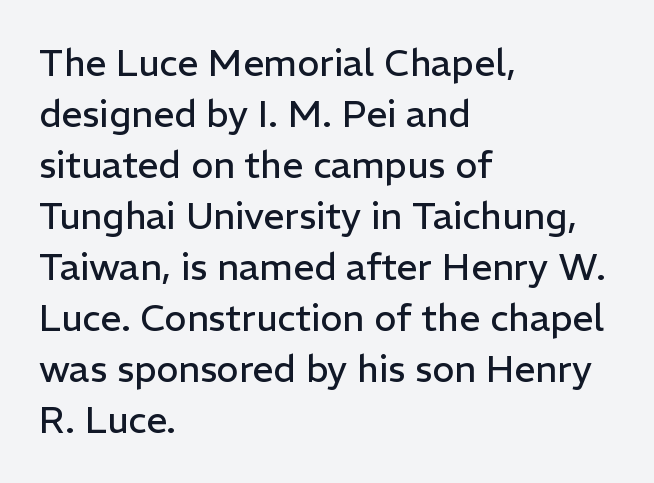
{"serif": "no", "italic": "no", "bold": "no", "weight": "regular", "width": "normal", "stroke_contrast": "low", "x_height": "medium", "monospaced": "no", "underline": "no", "align": "left", "line_spacing": "normal", "line_spacing_ratio": 1.38, "letter_spacing": "normal", "letter_spacing_em": 0.0, "glyph_px": 37}
